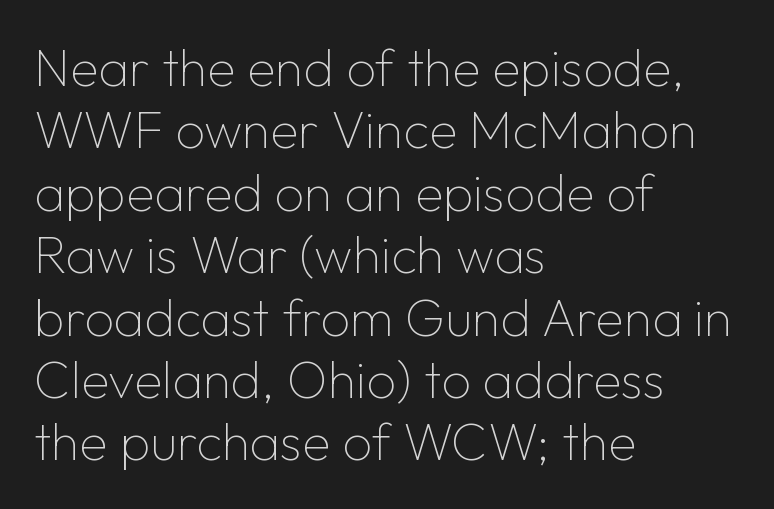
The paragraph shown leans on its left margin. Check under the words: just untouched page. Stroke thickness stays within the range of a standard reading face or lighter. The letters advance in unequal steps, a hallmark of proportional type. The font family rendered here belongs to the sans-serif group. These lines keep a tight, regular rhythm from letter to letter.
